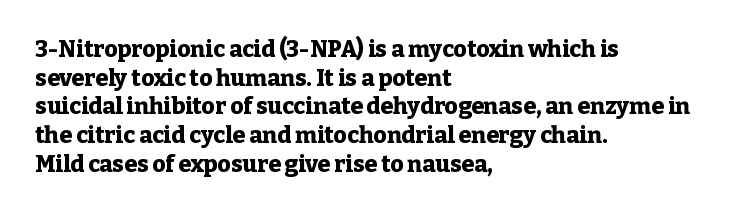
Q: Is the text bold? A: Yes.
Q: Is the text italic (slanted)? A: No, it is upright.
Q: Is the text underlined? A: No.
Q: How is the paragraph aligned? A: Left-aligned.
Q: Is the spacing between letters normal or unusually wide? A: Normal.
Q: Is the spacing between lines tight, normal or loose? A: Normal.
